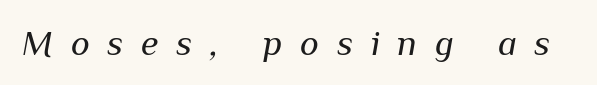
The image shows 36 px regular-weight type, italic (leaning right); set unusually wide letter spacing (+0.49 em), not underlined; medium stroke contrast and a medium x-height.
